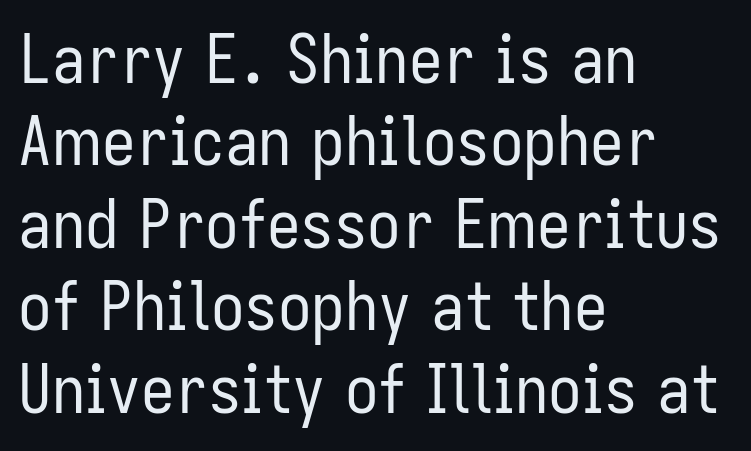
Check under the words: just untouched page. Does extra space separate the letters? No, they use regular spacing. Posture: upright roman. Nothing sits at the stroke ends, so this counts as sans-serif.
